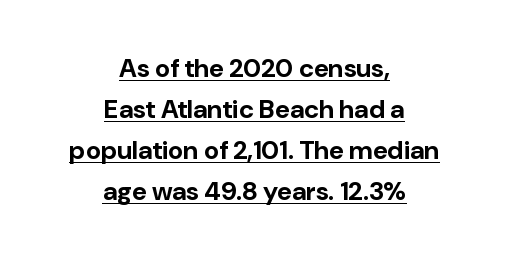
{"italic": "no", "bold": "yes", "underline": "yes", "align": "center", "line_spacing": "normal", "line_spacing_ratio": 1.58, "letter_spacing": "normal", "letter_spacing_em": 0.0, "glyph_px": 26}
